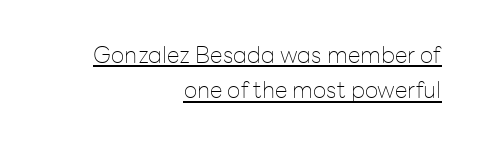
The image shows 23 px text type, upright; set right-aligned, normal line spacing (1.53x), normal letter spacing, underlined.
